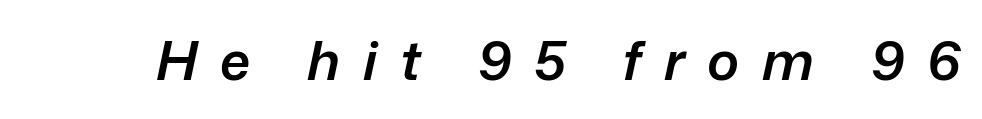
Does the lettering tilt? It does — this is italic. The font is running at a semibold setting, under full bold. The tracking reads as deliberately expanded to a designer's eye. Here the designer chose a conventional face with non-uniform glyph widths.
